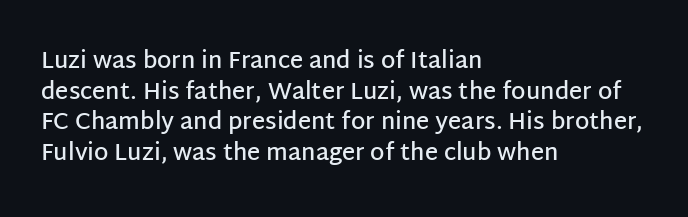
Q: Is the text bold? A: Semi-bold.
Q: Is the text italic (slanted)? A: No, it is upright.
Q: Is the text underlined? A: No.
Q: How is the paragraph aligned? A: Left-aligned.
Q: Is the spacing between letters normal or unusually wide? A: Normal.
Q: Is the spacing between lines tight, normal or loose? A: Normal.
